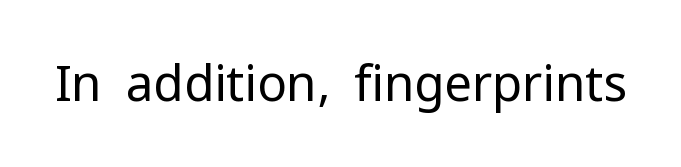
Q: Is the text bold? A: No.
Q: Is the text italic (slanted)? A: No, it is upright.
Q: Is the typeface a serif or a sans-serif typeface? A: Sans-serif.
Q: Is the text underlined? A: No.
Q: Is the spacing between letters normal or unusually wide? A: Normal.
Q: Width (condensed, normal, or wide)? A: Normal.
Q: Stroke contrast? A: Low.
Q: x-height? A: Medium.
Q: Monospaced? A: No.
